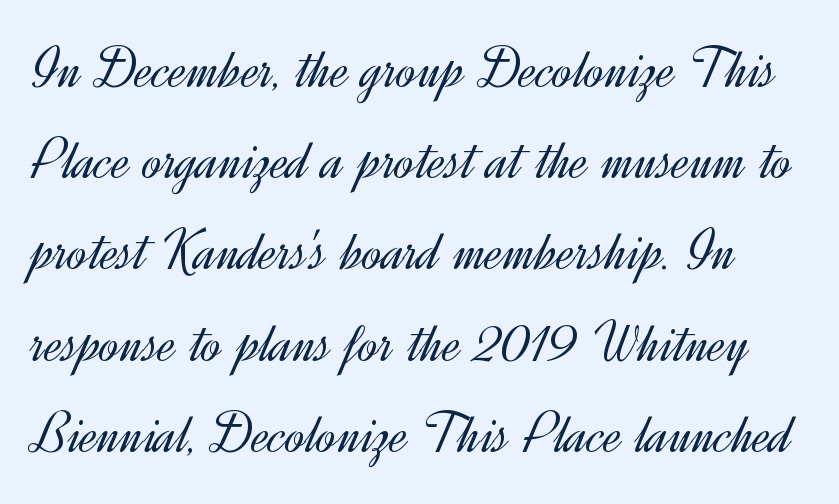
The image shows 60 px light sans-serif type; set normal line spacing (1.52x), normal letter spacing, not underlined; a small x-height.
